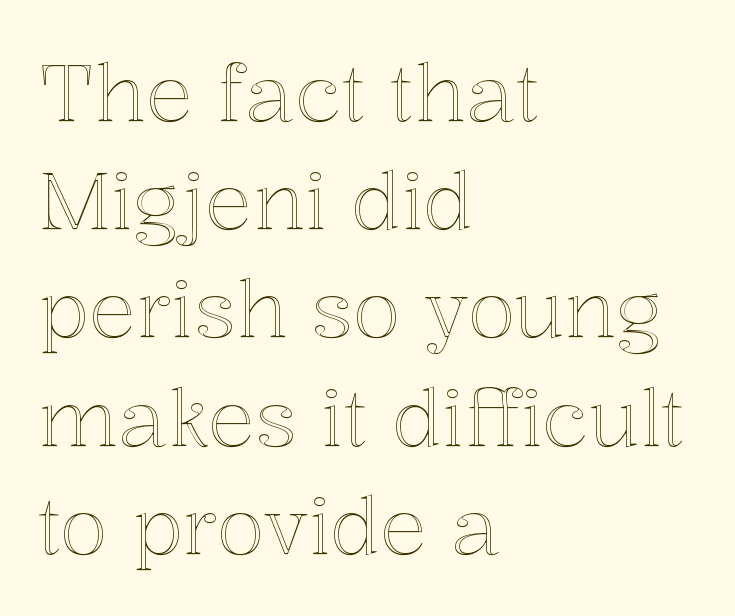
The image shows 79 px text type, upright; set left-aligned, normal line spacing (1.37x), normal letter spacing, not underlined; a medium x-height.
